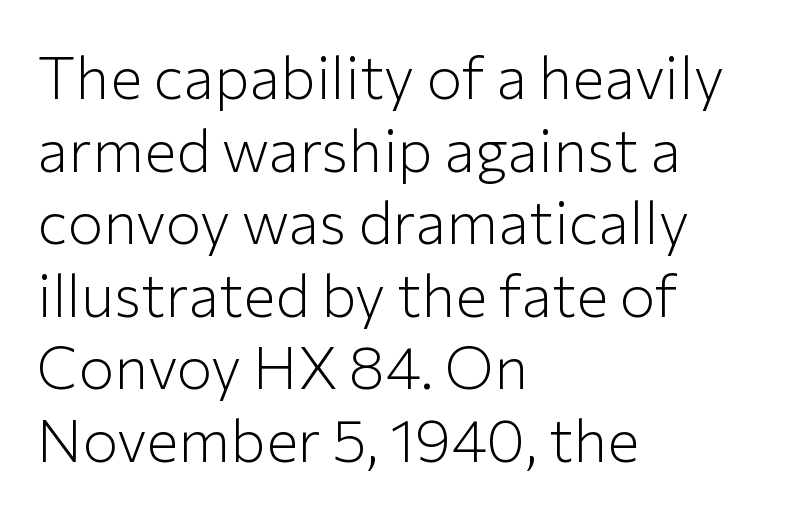
The image shows 60 px light sans-serif type, upright; set left-aligned, line spacing 1.21x, normal letter spacing, not underlined; low stroke contrast and a medium x-height.
